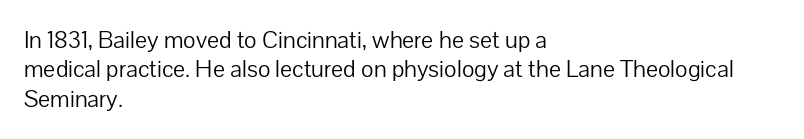
{"italic": "no", "bold": "no", "underline": "no", "align": "left", "line_spacing_ratio": 1.22, "letter_spacing": "normal", "letter_spacing_em": 0.0, "glyph_px": 24}
